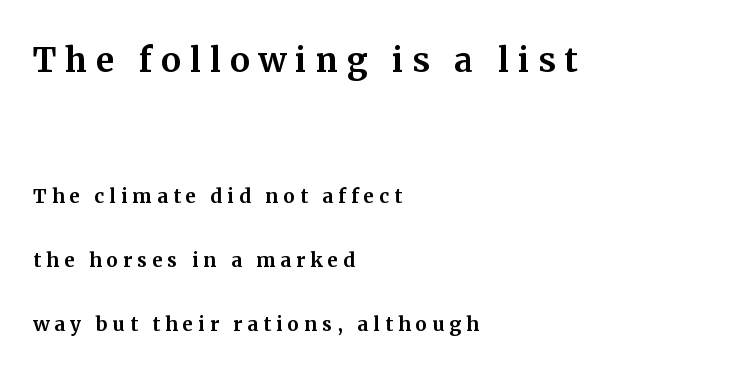
{"serif": "yes", "italic": "no", "width": "normal", "stroke_contrast": "medium", "x_height": "medium", "monospaced": "no", "underline": "no", "align": "left", "line_spacing": "loose", "line_spacing_ratio": 2.46, "larger_block": "first", "size_ratio": 1.73, "glyph_px": 45}
